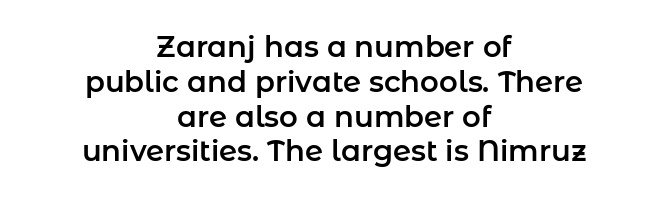
The image shows 29 px sans-serif type, upright; set centered, line spacing 1.2x, normal letter spacing, not underlined; low stroke contrast and a medium x-height.
